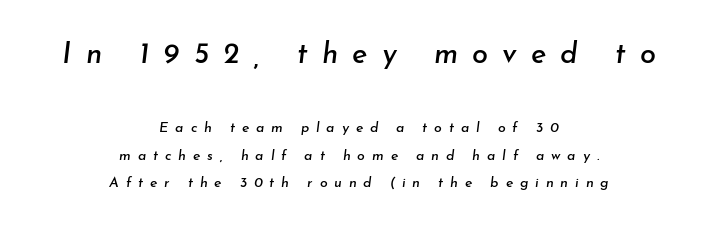
The image shows 29 px text type, italic (leaning right); set centered, loose line spacing (1.97x), unusually wide letter spacing (+0.49 em), not underlined; the first (top) block is 2.07x larger; low stroke contrast and a small x-height.
